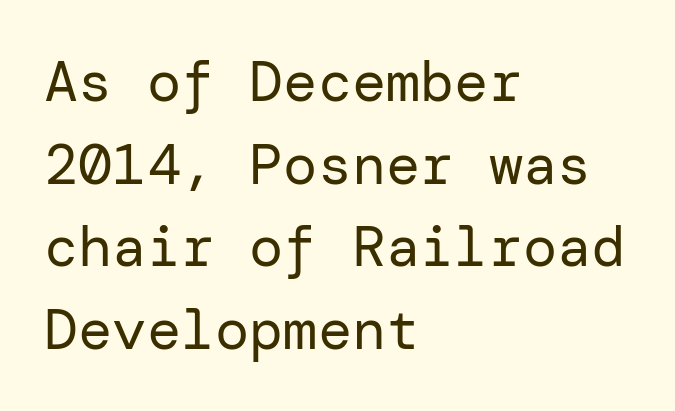
The image shows 57 px regular-weight sans-serif type, upright; set left-aligned, normal line spacing (1.45x), normal letter spacing, not underlined; low stroke contrast and a medium x-height.
